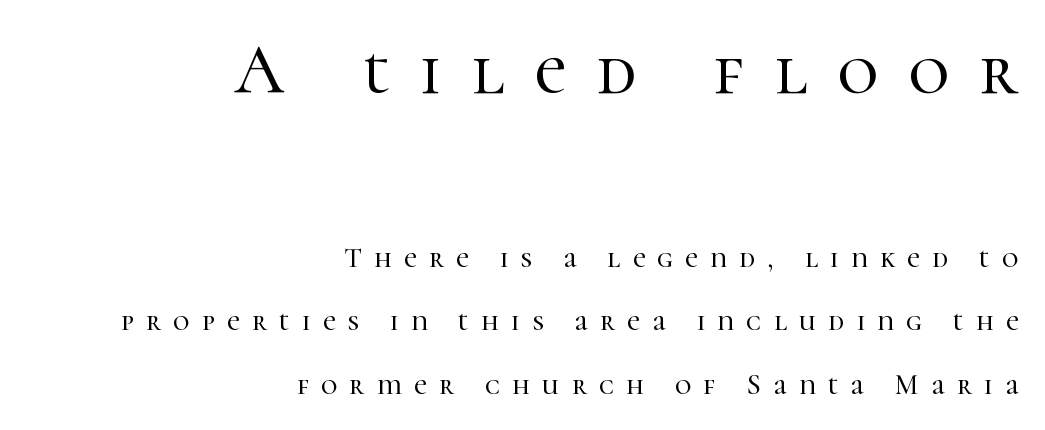
The font's upright variant was chosen for this text. If you drew a ruler down the right edge, every line would touch it. Character widths vary here, with narrow letters taking less room than wide ones. A serif font was chosen for this passage.
